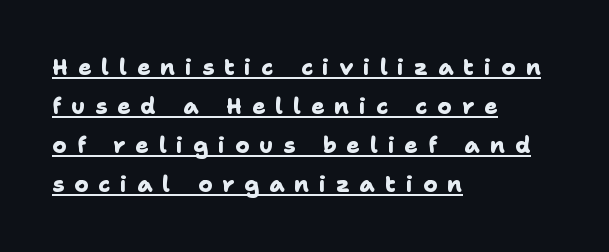
Is the letter spacing exaggerated? Yes — the characters are pushed far apart. Horizontally, the lines are justified to the leading edge only. The font is running at its bold setting. A continuous stroke trails under the words, as in a hyperlink.
